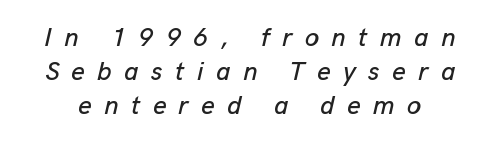
Descenders are the only things crossing below the line. The lettering tilts uniformly, giving the passage an italic look. You could only call the tracking loose — the letters float apart. Quick note: interline space is typical.
